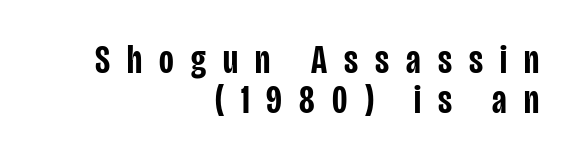
{"serif": "no", "italic": "no", "bold": "semi", "weight": "semibold", "width": "condensed", "stroke_contrast": "low", "x_height": "large", "monospaced": "no", "underline": "no", "align": "right", "line_spacing": "tight", "line_spacing_ratio": 1.0, "letter_spacing": "wide", "letter_spacing_em": 0.43, "glyph_px": 40}
